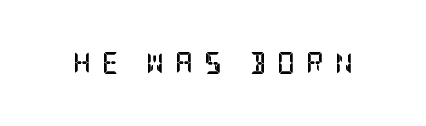
The image shows 22 px bold type, upright; set unusually wide letter spacing (+0.5 em), not underlined.
